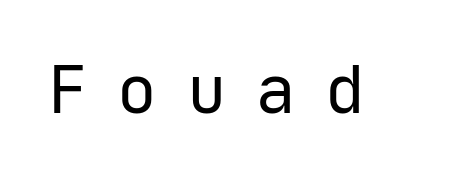
{"serif": "no", "italic": "no", "bold": "no", "weight": "regular", "width": "normal", "stroke_contrast": "low", "x_height": "medium", "monospaced": "yes", "underline": "no", "letter_spacing": "wide", "letter_spacing_em": 0.45, "glyph_px": 66}
